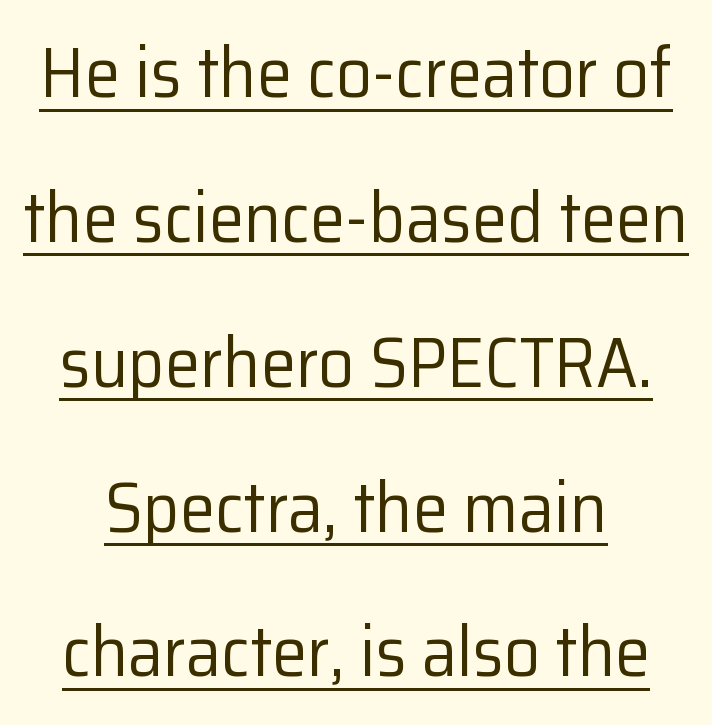
{"serif": "no", "italic": "no", "bold": "no", "weight": "regular", "width": "normal", "stroke_contrast": "low", "x_height": "medium", "monospaced": "no", "underline": "yes", "align": "center", "line_spacing": "loose", "line_spacing_ratio": 2.04, "letter_spacing": "normal", "letter_spacing_em": 0.0, "glyph_px": 71}
